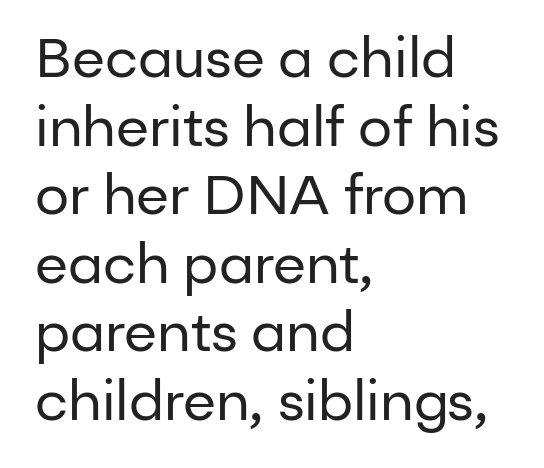
Heaviness? Minimal to ordinary, like unemphasized prose. Designer's note — italics off, roman on. Normally led — the rows are evenly, conventionally spaced. If you drew a ruler down the left edge, every line would touch it.
